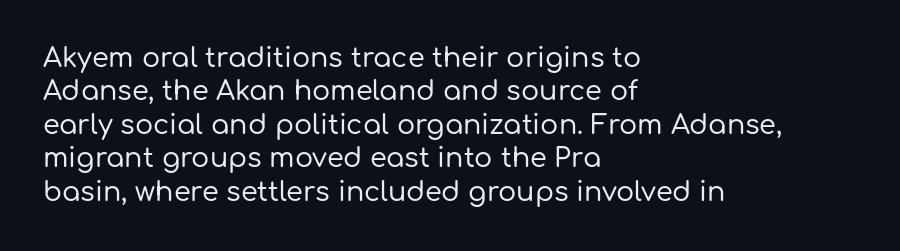
The specimen reads as upright at a glance. The words here are not underlined. Horizontal alignment here is leftward, the default for most running prose. The gaps between neighbouring characters are ordinary and unremarkable.
